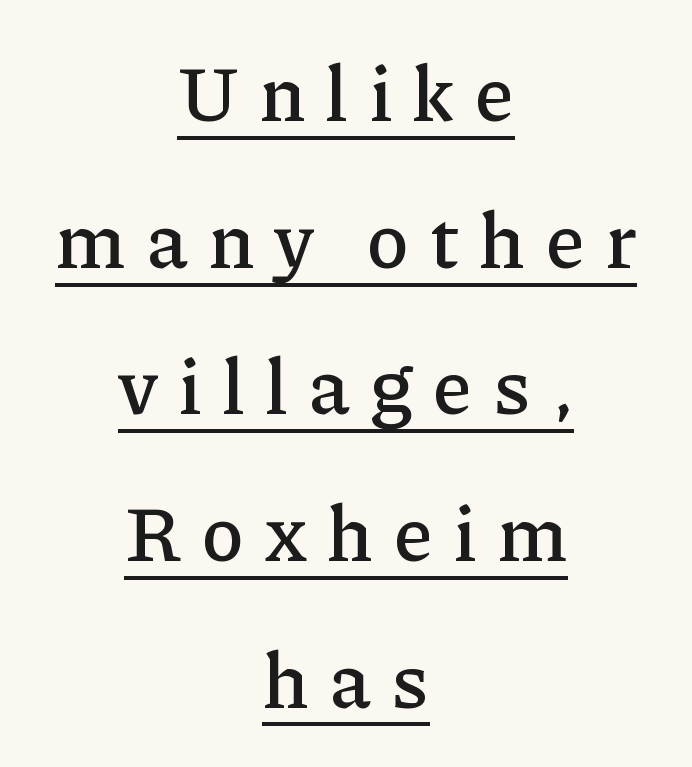
The image shows 78 px serif type, upright; set centered, line spacing 1.88x, unusually wide letter spacing (+0.26 em), underlined; low stroke contrast and a medium x-height.
